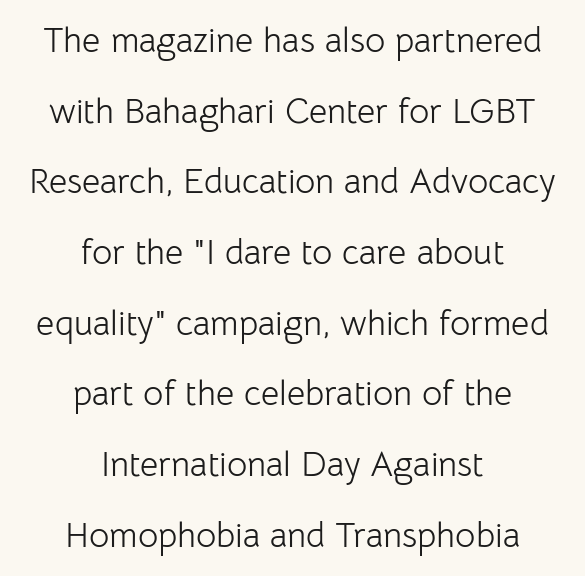
The image shows 35 px light sans-serif type, upright; set centered, loose line spacing (2.02x), normal letter spacing, not underlined; low stroke contrast and a medium x-height.
